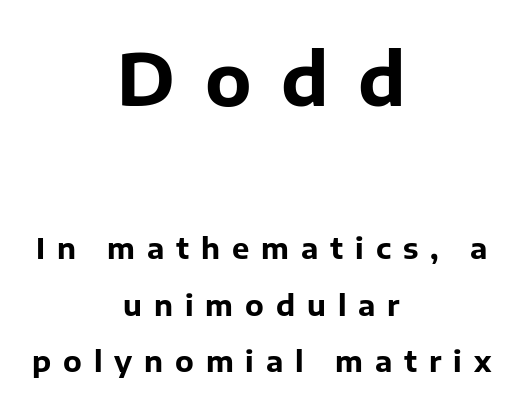
Plain, unruled lines of type. Note: larger setting up top, smaller setting below. Quick note: interline space is abundant. Inter-character spacing is expanded well beyond the font's built-in metrics. Pretty heavy lettering here — definitely bold.
